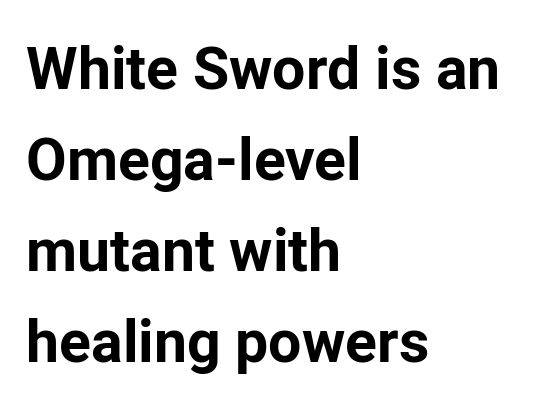
{"serif": "no", "italic": "no", "bold": "yes", "weight": "bold", "width": "normal", "stroke_contrast": "low", "x_height": "medium", "monospaced": "no", "underline": "no", "align": "left", "line_spacing": "normal", "line_spacing_ratio": 1.54, "letter_spacing": "normal", "letter_spacing_em": 0.0, "glyph_px": 59}
